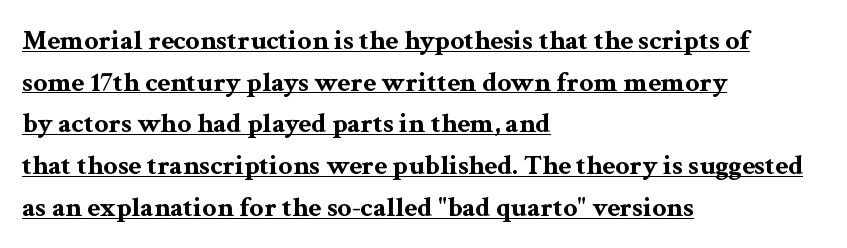
The image shows 28 px bold, wide serif type, upright; set left-aligned, normal line spacing (1.49x), normal letter spacing, underlined; medium stroke contrast and a medium x-height.
